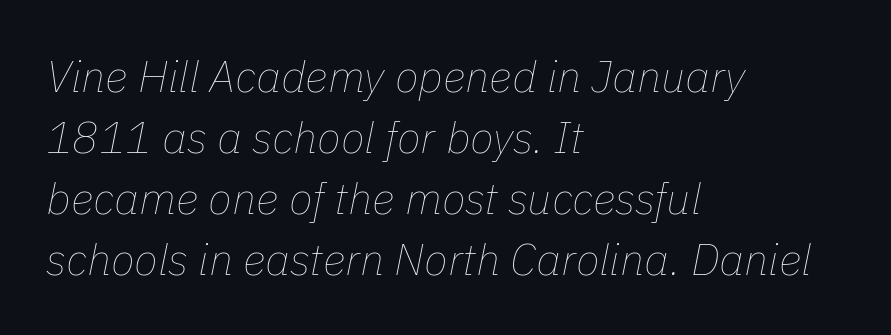
Q: Is the text bold? A: No.
Q: Is the text italic (slanted)? A: Yes, it leans right by about 11 degrees.
Q: Is the text underlined? A: No.
Q: How is the paragraph aligned? A: Left-aligned.
Q: Is the spacing between letters normal or unusually wide? A: Normal.
Q: Is the spacing between lines tight, normal or loose? A: Normal.
Q: Width (condensed, normal, or wide)? A: Normal.
Q: Stroke contrast? A: Low.
Q: x-height? A: Medium.
Q: Monospaced? A: No.
